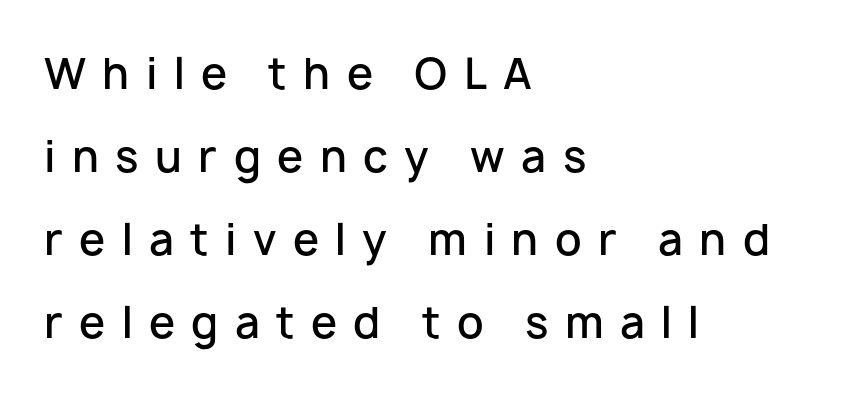
Q: Is the text bold? A: Semi-bold.
Q: Is the text italic (slanted)? A: No, it is upright.
Q: Is the typeface a serif or a sans-serif typeface? A: Sans-serif.
Q: Is the text underlined? A: No.
Q: How is the paragraph aligned? A: Left-aligned.
Q: Is the spacing between letters normal or unusually wide? A: Unusually wide.
Q: Is the spacing between lines tight, normal or loose? A: Loose.
Q: Width (condensed, normal, or wide)? A: Normal.
Q: Stroke contrast? A: Low.
Q: x-height? A: Medium.
Q: Monospaced? A: No.
